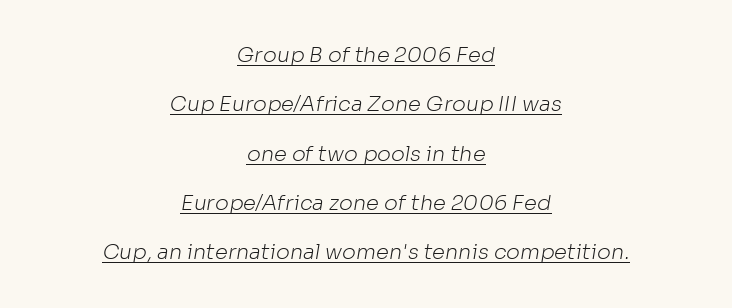
{"bold": "no", "underline": "yes", "align": "center", "line_spacing": "loose", "line_spacing_ratio": 2.35, "letter_spacing": "normal", "letter_spacing_em": 0.0, "glyph_px": 21}
